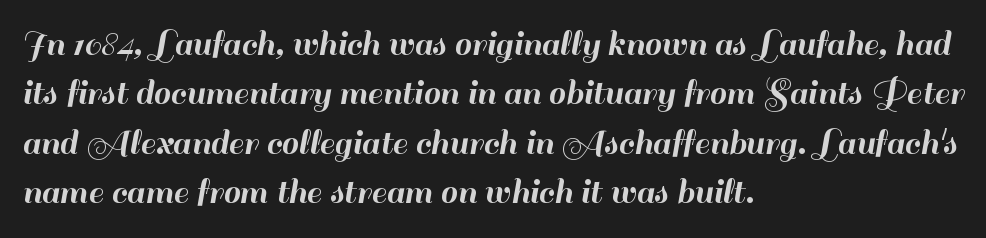
{"serif": "no", "width": "normal", "stroke_contrast": "high", "x_height": "small", "monospaced": "no", "underline": "no", "align": "left", "line_spacing": "normal", "line_spacing_ratio": 1.3, "letter_spacing": "normal", "letter_spacing_em": 0.0, "glyph_px": 38}
